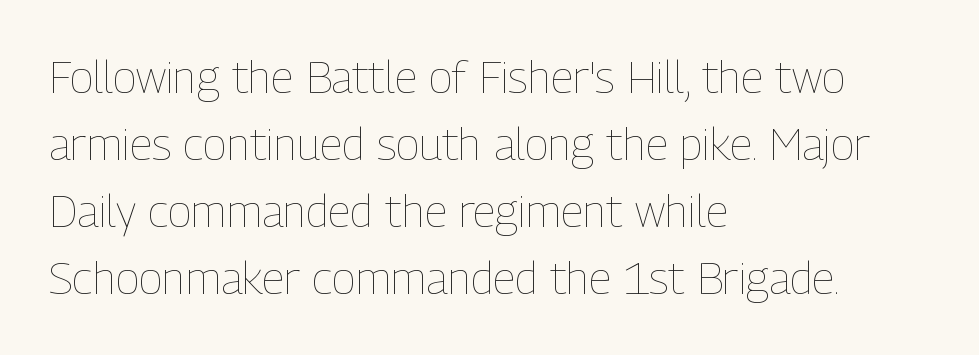
The image shows 45 px thin, condensed type, upright; set left-aligned, normal line spacing (1.49x), normal letter spacing, not underlined; low stroke contrast and a medium x-height.
